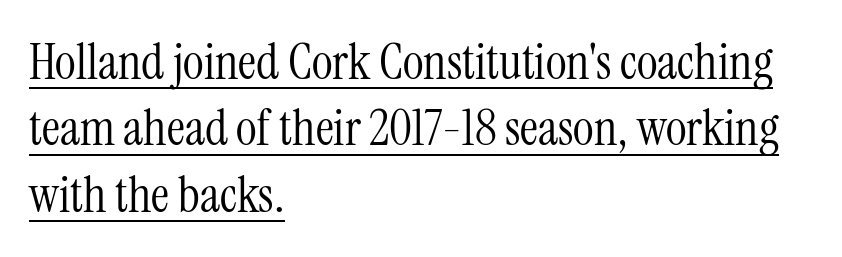
The designer went with a serif here, giving each stem small feet. Think standard paragraph weight, or any step lighter than that. This is roman type, the default non-slanted kind. The letters advance in unequal steps, a hallmark of proportional type. Caption: multi-line text, flush left, ragged right. Whoever set this chose a conventional vertical rhythm.
